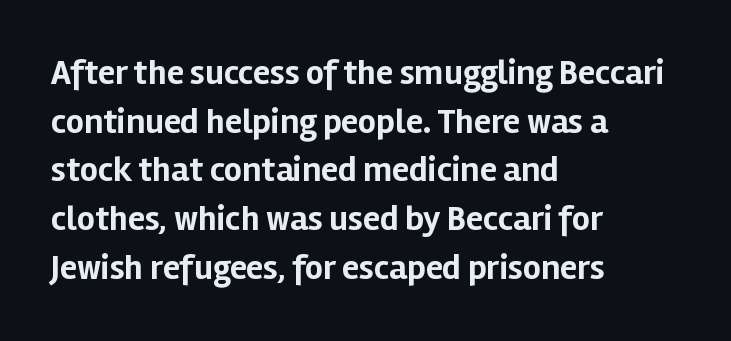
{"serif": "no", "italic": "no", "bold": "yes", "weight": "bold", "width": "normal", "stroke_contrast": "low", "x_height": "medium", "monospaced": "no", "underline": "no", "align": "left", "line_spacing": "normal", "line_spacing_ratio": 1.39, "letter_spacing": "normal", "letter_spacing_em": 0.0, "glyph_px": 35}
